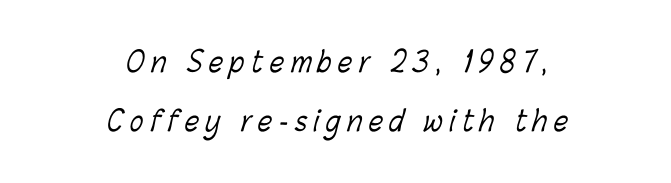
{"bold": "no", "weight": "light", "width": "condensed", "stroke_contrast": "low", "x_height": "medium", "monospaced": "no", "underline": "no", "align": "center", "line_spacing": "loose", "line_spacing_ratio": 2.12, "letter_spacing": "wide", "letter_spacing_em": 0.24, "glyph_px": 28}
